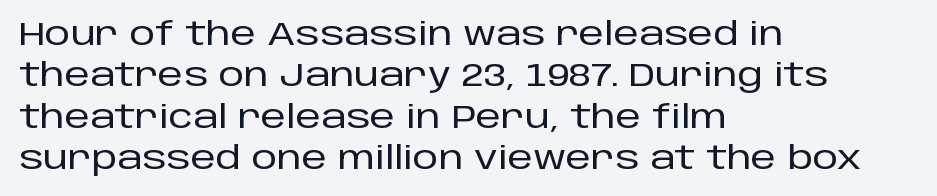
The image shows 32 px sans-serif type, upright; set left-aligned, normal line spacing (1.29x), normal letter spacing, not underlined; low stroke contrast and a large x-height.
